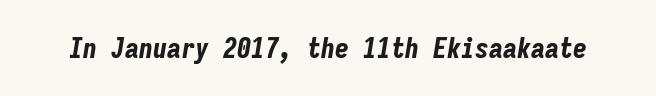
The image shows 28 px bold, condensed type, italic (leaning right), monospaced; set normal letter spacing, not underlined; low stroke contrast and a medium x-height.
